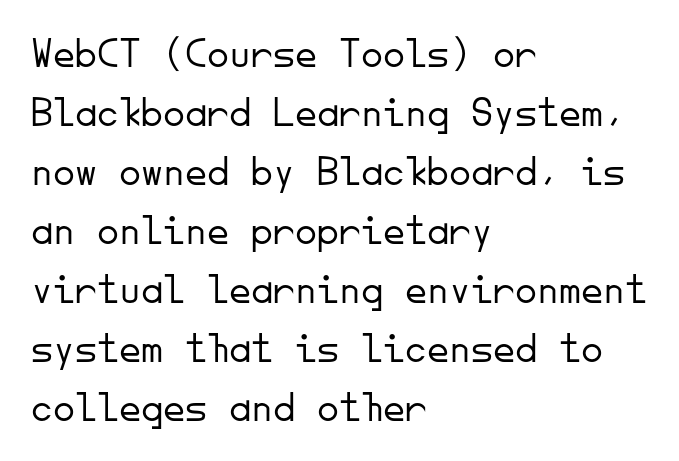
The passage shown stacks its lines at a standard gap. This sample uses plain, unmodified letter spacing. Each stroke keeps to a modest, everyday thickness or less. Is there any slant? The stems are plumb. Monospaced: the letters line up in strict vertical columns.
